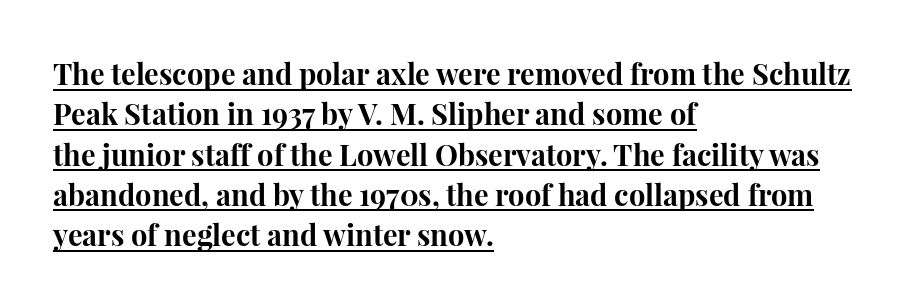
The image shows 29 px bold serif type, upright; set left-aligned, normal line spacing (1.39x), normal letter spacing, underlined; high stroke contrast and a medium x-height.
